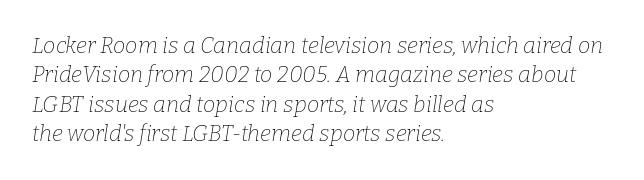
Q: Is the text bold? A: No.
Q: Is the text italic (slanted)? A: Yes, it leans right by about 9 degrees.
Q: Is the text underlined? A: No.
Q: How is the paragraph aligned? A: Left-aligned.
Q: Is the spacing between letters normal or unusually wide? A: Normal.
Q: Is the spacing between lines tight, normal or loose? A: Normal.
